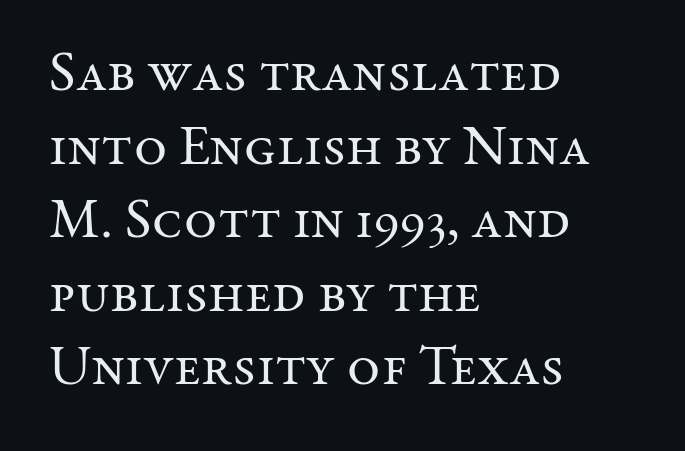
The face used here is proportionally spaced, like ordinary book or web type. The rendering anchors every line to the left-hand side. Here the glyphs are tracked normally, forming tight word shapes. Glance below the letters and you will spot only blank space.
